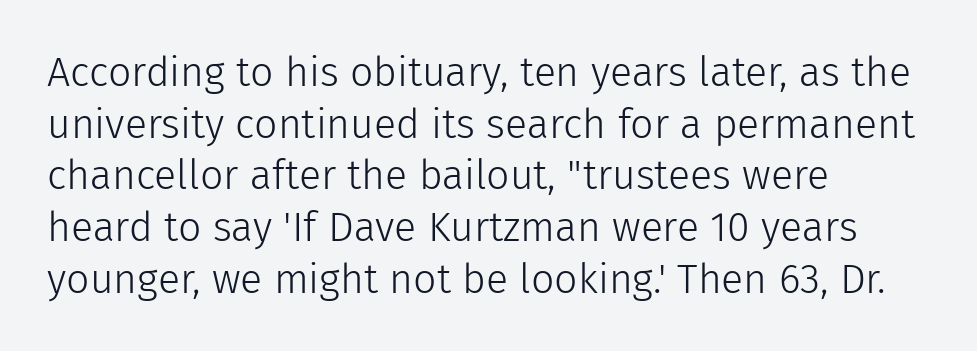
{"serif": "no", "italic": "no", "bold": "no", "weight": "light", "width": "normal", "stroke_contrast": "low", "x_height": "medium", "monospaced": "no", "underline": "no", "align": "left", "line_spacing": "normal", "line_spacing_ratio": 1.26, "letter_spacing": "normal", "letter_spacing_em": 0.0, "glyph_px": 41}
